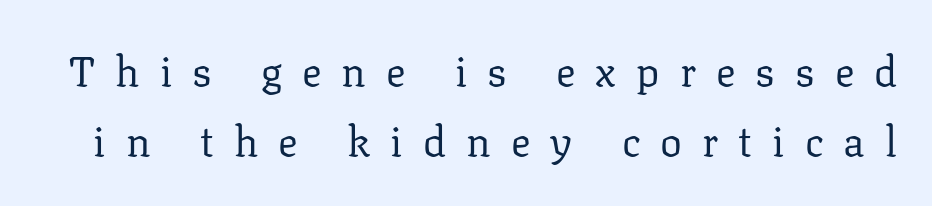
{"serif": "yes", "italic": "no", "bold": "no", "weight": "regular", "width": "normal", "stroke_contrast": "low", "x_height": "medium", "monospaced": "no", "underline": "no", "line_spacing_ratio": 1.71, "letter_spacing": "wide", "letter_spacing_em": 0.49, "glyph_px": 41}
